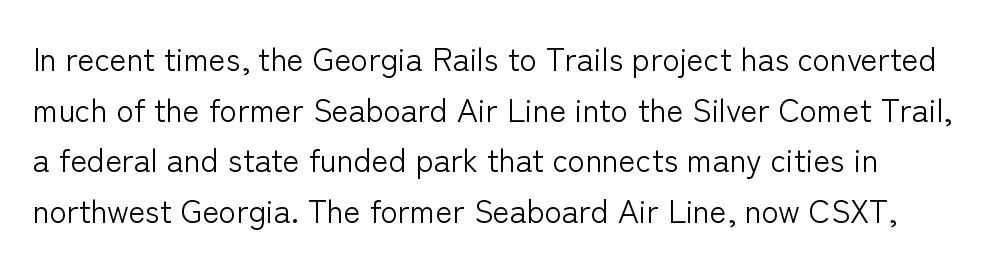
The image shows 32 px light sans-serif type, upright; set normal line spacing (1.58x), normal letter spacing, not underlined; low stroke contrast and a medium x-height.
